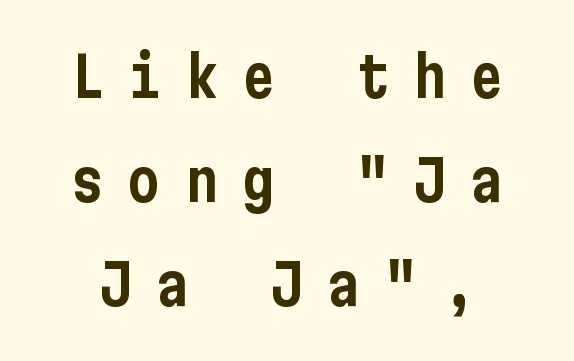
Q: Is the text italic (slanted)? A: No, it is upright.
Q: Is the typeface a serif or a sans-serif typeface? A: Sans-serif.
Q: Is the text underlined? A: No.
Q: Is the spacing between letters normal or unusually wide? A: Unusually wide.
Q: Width (condensed, normal, or wide)? A: Condensed.
Q: Stroke contrast? A: Low.
Q: x-height? A: Medium.
